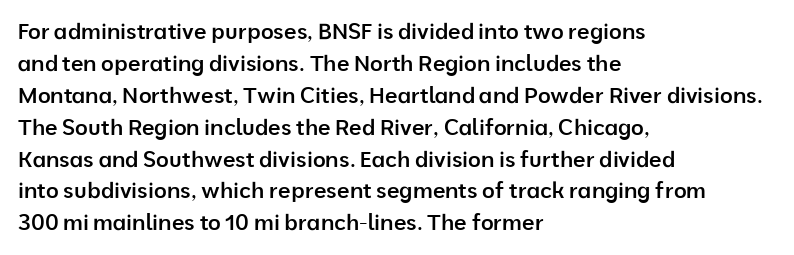
Q: Is the text bold? A: Semi-bold.
Q: Is the text italic (slanted)? A: No, it is upright.
Q: Is the text underlined? A: No.
Q: How is the paragraph aligned? A: Left-aligned.
Q: Is the spacing between letters normal or unusually wide? A: Normal.
Q: Is the spacing between lines tight, normal or loose? A: Normal.
